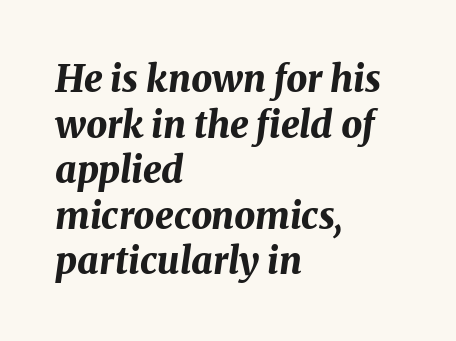
{"italic": "yes", "lean": "right", "slant_degrees": 8, "bold": "yes", "weight": "bold", "width": "normal", "stroke_contrast": "medium", "x_height": "medium", "monospaced": "no", "underline": "no", "align": "left", "line_spacing_ratio": 1.23, "letter_spacing": "normal", "letter_spacing_em": 0.0, "glyph_px": 37}
